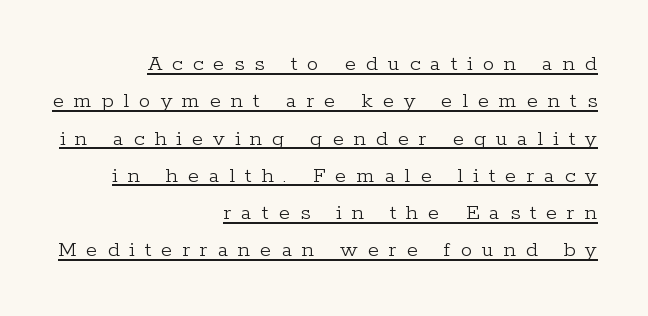
These lines have a slow, spaced-out rhythm from letter to letter. Heaviness? Minimal to ordinary, like unemphasized prose. Rows of type keep a routine distance in the vertical direction. Looks like someone drew a line under every word here. The typography opts for an upright posture over an oblique one.
